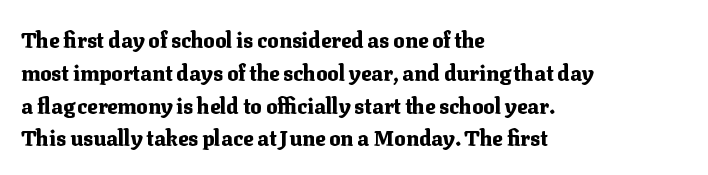
Weight check: bold — yes, fully. This rendering features lettering with no underline. This is the regular roman posture of the typeface. Is there much room between lines? A standard amount, neither cramped nor airy. No extra tracking has been applied to these lines. The rag falls on the right side of this text block.
